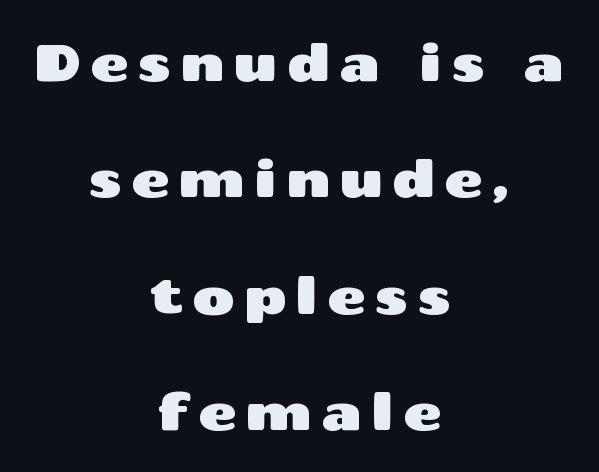
Unmarked baselines from the first word to the last. The type family on display is of the sans-serif kind. This sample has the flowing, uneven cadence of proportional lettering. Posture: straight, roman, zero tilt. Vertical spacing — loose.
